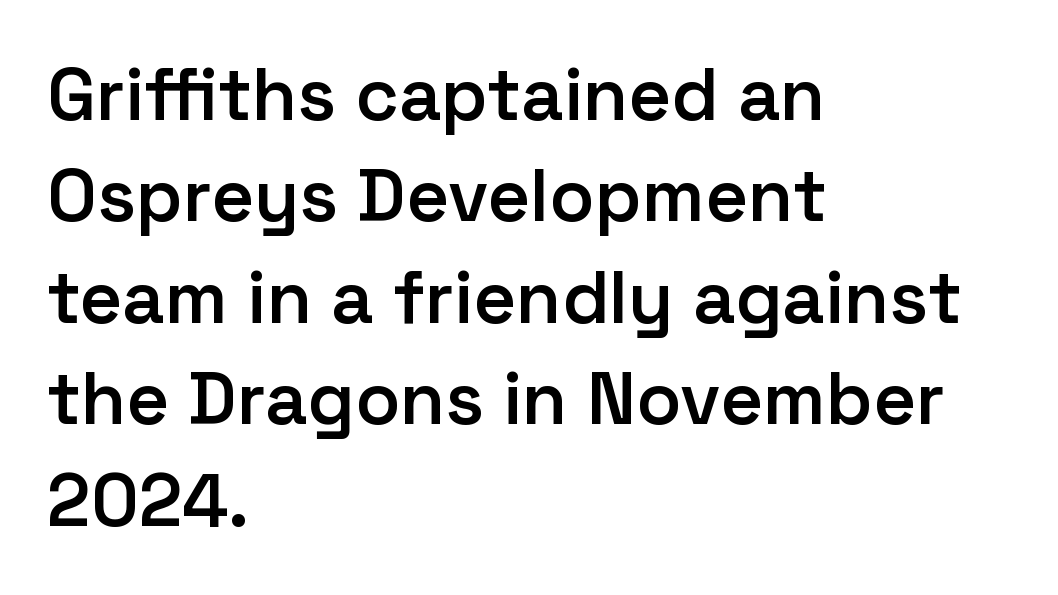
The image shows 74 px semibold sans-serif type, upright; set left-aligned, normal line spacing (1.37x), normal letter spacing, not underlined; low stroke contrast and a medium x-height.
